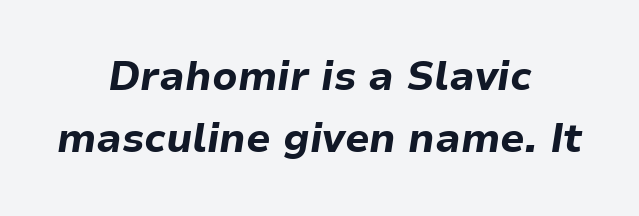
Q: Is the text bold? A: Yes.
Q: Is the text italic (slanted)? A: Yes, it leans right by about 9 degrees.
Q: Is the text underlined? A: No.
Q: How is the paragraph aligned? A: Centered.
Q: Is the spacing between letters normal or unusually wide? A: Normal.
Q: Is the spacing between lines tight, normal or loose? A: Normal.
Q: Width (condensed, normal, or wide)? A: Normal.
Q: Stroke contrast? A: Low.
Q: x-height? A: Medium.
Q: Monospaced? A: No.
